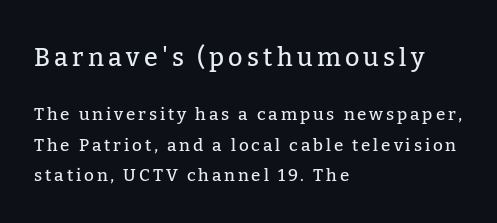
Q: Is the text italic (slanted)? A: No, it is upright.
Q: Is the text underlined? A: No.
Q: How is the paragraph aligned? A: Left-aligned.
Q: Which block of text is set in a larger size, the first (top) or the second (bottom)? A: The first (top) one.
